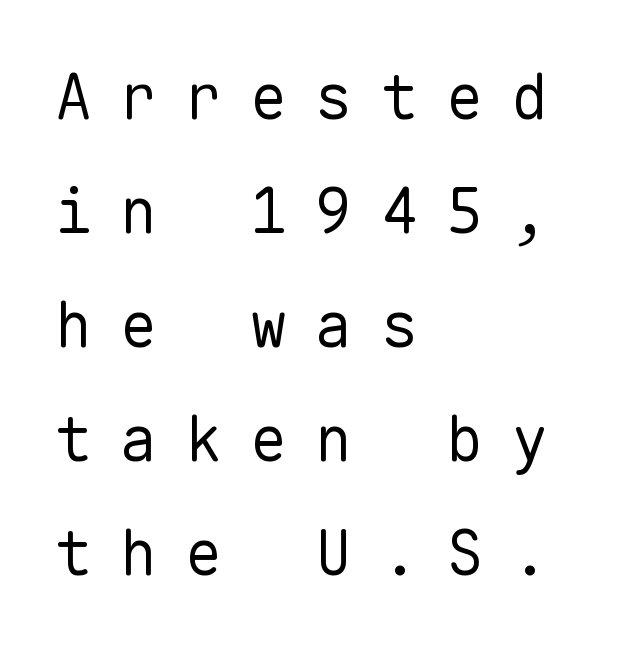
Line beginnings align vertically; line endings do not. This reads as an unemphasized weight, regular at the heaviest. The font's upright variant was chosen for this text. Underline: absent.
